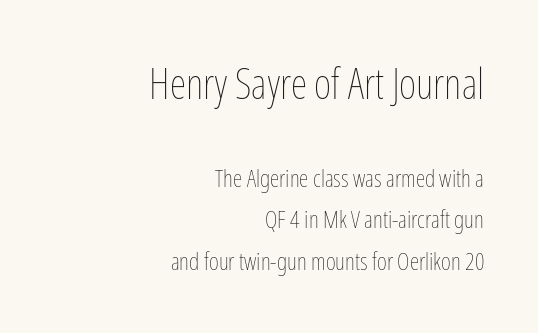
Glyph-to-glyph distance matches everyday printed text. The area under the type is left untouched. The characters are drawn with everyday or finer stroke widths. The lines in this sample share a right terminus and differ only in where they begin. The type sits square on the baseline with zero lean.
